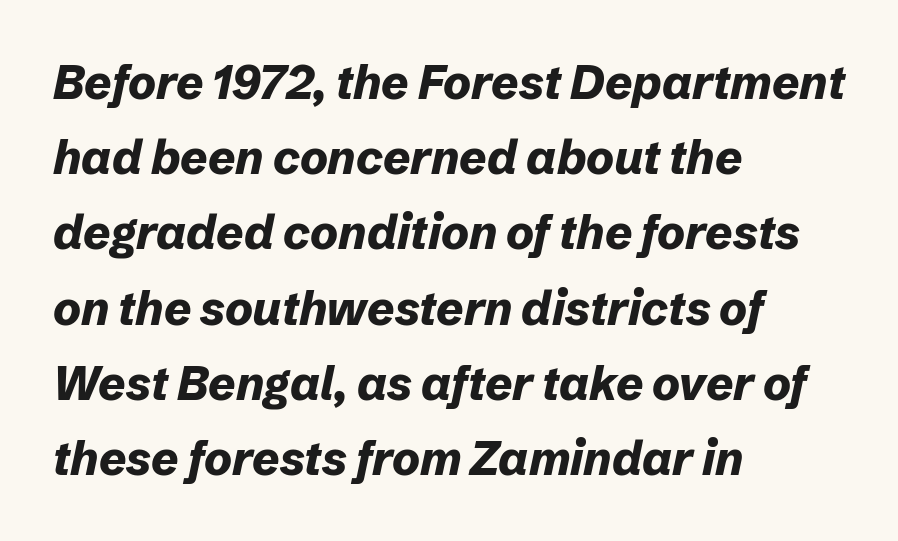
{"italic": "yes", "lean": "right", "slant_degrees": 12, "bold": "yes", "weight": "bold", "width": "normal", "stroke_contrast": "low", "x_height": "medium", "monospaced": "no", "underline": "no", "align": "left", "line_spacing": "normal", "line_spacing_ratio": 1.6, "letter_spacing": "normal", "letter_spacing_em": 0.0, "glyph_px": 47}
